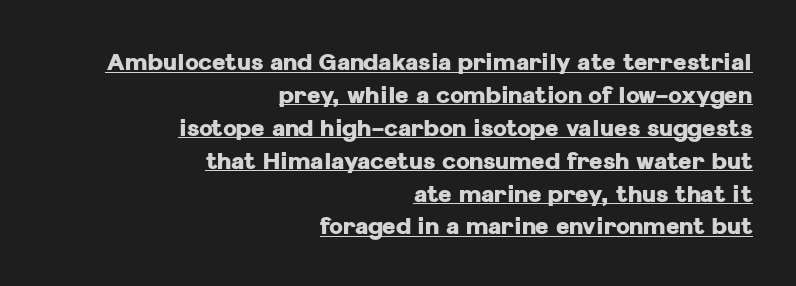
Q: Is the text bold? A: Yes.
Q: Is the text italic (slanted)? A: No, it is upright.
Q: Is the text underlined? A: Yes.
Q: How is the paragraph aligned? A: Right-aligned.
Q: Is the spacing between letters normal or unusually wide? A: Normal.
Q: Is the spacing between lines tight, normal or loose? A: Normal.
